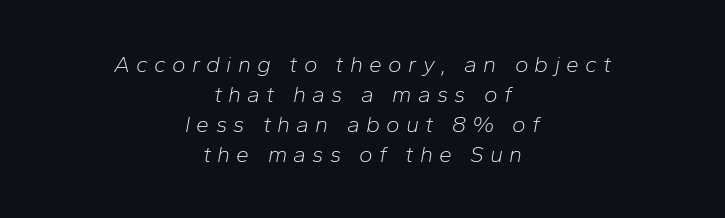
{"italic": "yes", "lean": "right", "slant_degrees": 10, "bold": "no", "underline": "no", "align": "center", "line_spacing": "normal", "line_spacing_ratio": 1.3, "letter_spacing": "wide", "letter_spacing_em": 0.27, "glyph_px": 23}
